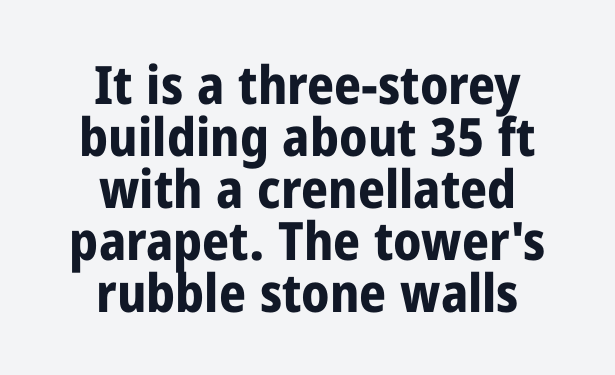
{"serif": "no", "italic": "no", "bold": "yes", "weight": "bold", "width": "condensed", "stroke_contrast": "low", "x_height": "medium", "monospaced": "no", "underline": "no", "align": "center", "line_spacing": "tight", "line_spacing_ratio": 0.98, "letter_spacing": "normal", "letter_spacing_em": 0.0, "glyph_px": 53}
